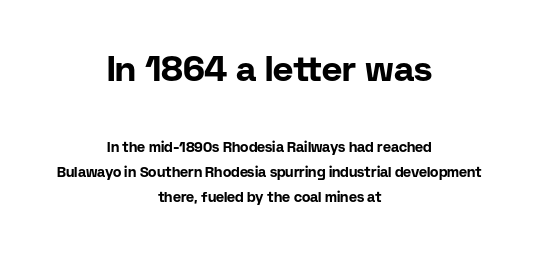
Q: Is the text bold? A: Yes.
Q: Is the text italic (slanted)? A: No, it is upright.
Q: Is the typeface a serif or a sans-serif typeface? A: Sans-serif.
Q: Is the text underlined? A: No.
Q: How is the paragraph aligned? A: Centered.
Q: Is the spacing between letters normal or unusually wide? A: Normal.
Q: Which block of text is set in a larger size, the first (top) or the second (bottom)? A: The first (top) one.
Q: Width (condensed, normal, or wide)? A: Normal.
Q: Stroke contrast? A: Low.
Q: x-height? A: Medium.
Q: Monospaced? A: No.
